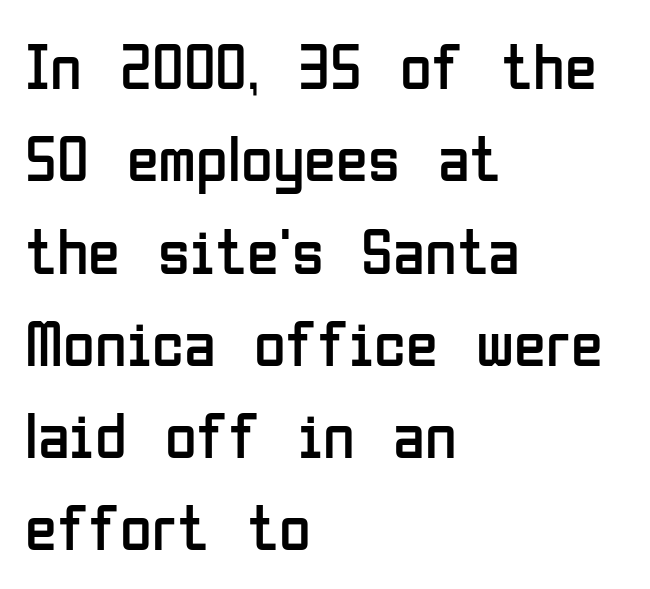
Q: Is the text bold? A: No.
Q: Is the text italic (slanted)? A: No, it is upright.
Q: Is the typeface a serif or a sans-serif typeface? A: Sans-serif.
Q: Is the text underlined? A: No.
Q: How is the paragraph aligned? A: Left-aligned.
Q: Is the spacing between letters normal or unusually wide? A: Normal.
Q: Is the spacing between lines tight, normal or loose? A: Normal.
Q: Width (condensed, normal, or wide)? A: Condensed.
Q: Stroke contrast? A: Low.
Q: x-height? A: Medium.
Q: Monospaced? A: No.
